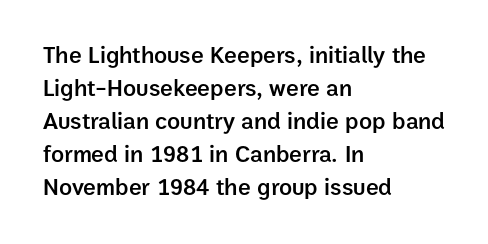
Q: Is the text bold? A: Semi-bold.
Q: Is the text italic (slanted)? A: No, it is upright.
Q: Is the text underlined? A: No.
Q: How is the paragraph aligned? A: Left-aligned.
Q: Is the spacing between letters normal or unusually wide? A: Normal.
Q: Is the spacing between lines tight, normal or loose? A: Normal.
